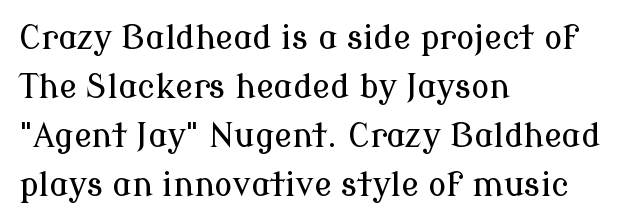
The image shows 33 px serif type, upright; set left-aligned, normal line spacing (1.48x), normal letter spacing, not underlined; low stroke contrast and a medium x-height.
